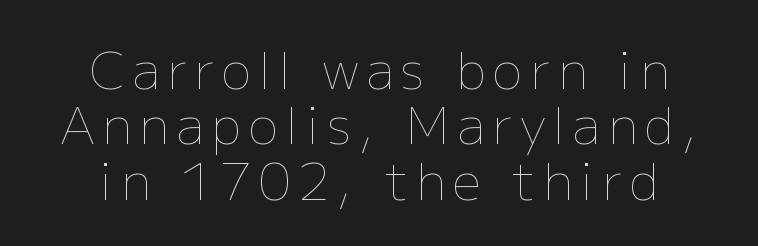
Character widths vary here, with narrow letters taking less room than wide ones. Each line is balanced around a shared central axis. One glance says dense: line gaps are narrower than usual. Upright lettering throughout.
